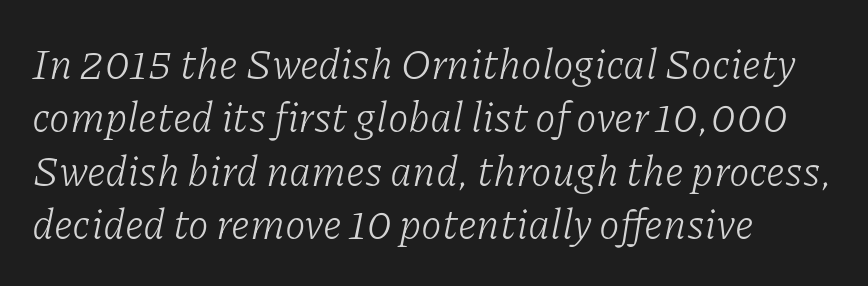
{"serif": "yes", "italic": "yes", "lean": "right", "slant_degrees": 11, "bold": "no", "weight": "light", "width": "normal", "stroke_contrast": "low", "x_height": "medium", "monospaced": "no", "underline": "no", "align": "left", "line_spacing": "normal", "line_spacing_ratio": 1.27, "letter_spacing": "normal", "letter_spacing_em": 0.0, "glyph_px": 42}
